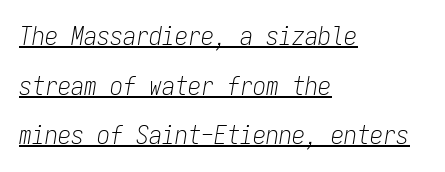
The image shows 26 px text type, italic (leaning right); set left-aligned, loose line spacing (1.91x), normal letter spacing, underlined.
